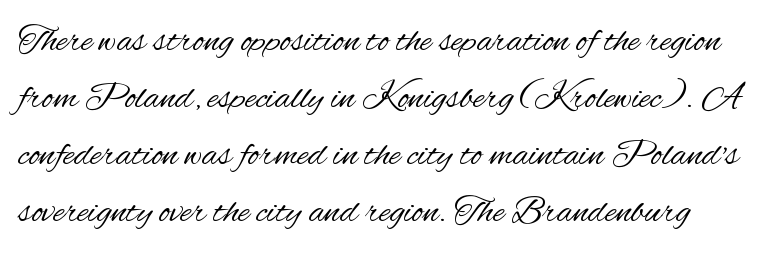
Q: Is the text bold? A: No.
Q: Is the text italic (slanted)? A: Yes.
Q: Is the typeface a serif or a sans-serif typeface? A: Sans-serif.
Q: Is the text underlined? A: No.
Q: Is the spacing between letters normal or unusually wide? A: Normal.
Q: Is the spacing between lines tight, normal or loose? A: Normal.
Q: Width (condensed, normal, or wide)? A: Condensed.
Q: Stroke contrast? A: Medium.
Q: x-height? A: Small.
Q: Monospaced? A: No.
